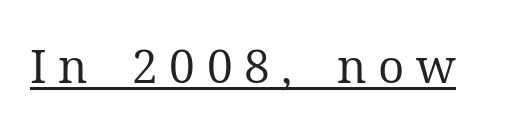
The image shows 46 px regular-weight serif type, upright; set unusually wide letter spacing (+0.25 em), underlined; medium stroke contrast and a medium x-height.
